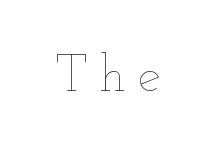
The image shows 52 px thin, wide type, upright; set unusually wide letter spacing (+0.23 em), not underlined; low stroke contrast and a small x-height.
